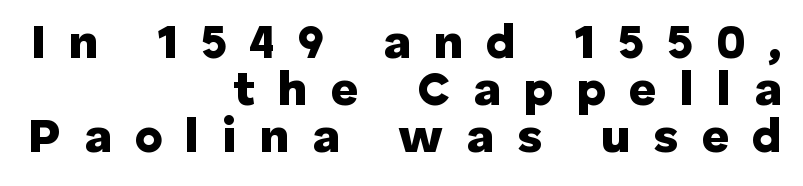
This rendering uses right alignment, leaving the left contour irregular. Do the letters lean? They stand straight. Glance below the letters and you will spot only blank space. The font family rendered here belongs to the sans-serif group.
